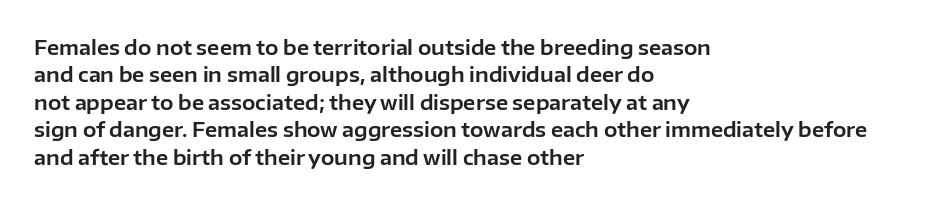
The image shows 20 px text type, upright; set left-aligned, normal line spacing (1.37x), normal letter spacing, not underlined.
